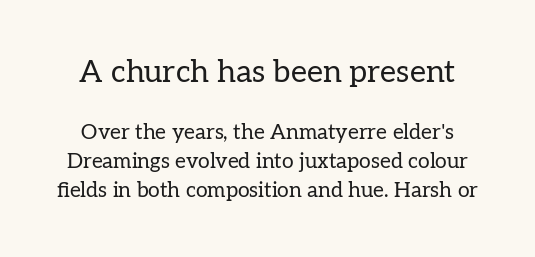
The image shows 31 px regular-weight serif type, upright; set normal line spacing (1.37x), normal letter spacing, not underlined; the first (top) block is 1.48x larger; low stroke contrast and a medium x-height.
